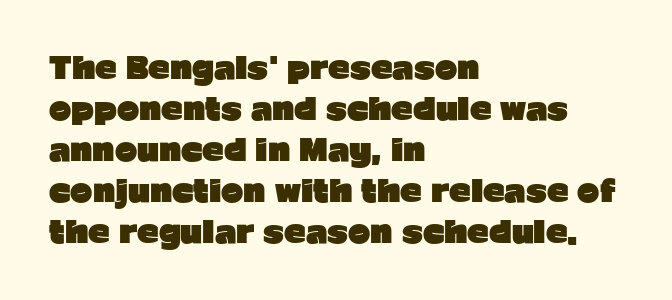
{"serif": "no", "italic": "no", "bold": "yes", "weight": "heavy", "width": "normal", "stroke_contrast": "low", "x_height": "medium", "monospaced": "no", "underline": "no", "align": "left", "line_spacing": "normal", "line_spacing_ratio": 1.37, "letter_spacing": "normal", "letter_spacing_em": 0.0, "glyph_px": 30}
